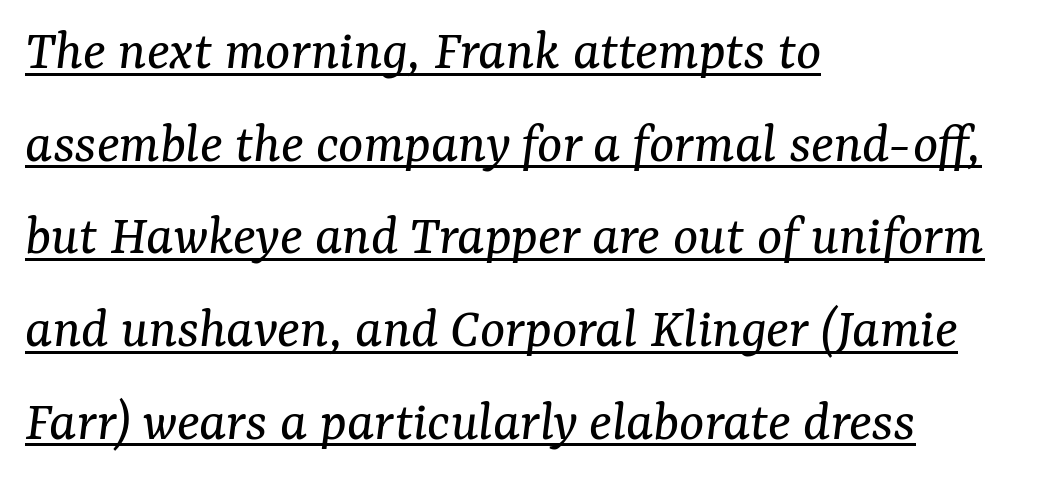
The image shows 59 px regular-weight serif type, italic (leaning right); set left-aligned, normal line spacing (1.57x), normal letter spacing, underlined; medium stroke contrast and a medium x-height.
